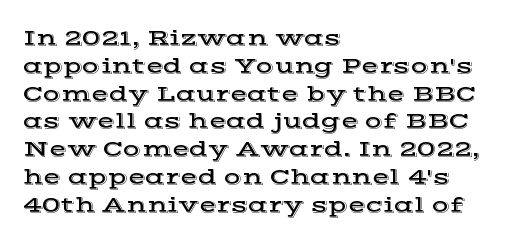
Q: Is the text italic (slanted)? A: No, it is upright.
Q: Is the text underlined? A: No.
Q: How is the paragraph aligned? A: Left-aligned.
Q: Is the spacing between letters normal or unusually wide? A: Normal.
